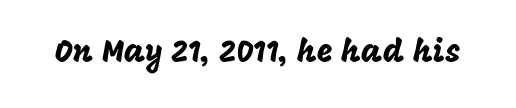
In terms of letterspacing, this is plain default setting. This is sans-serif lettering, the kind often seen on screens and signage. The strip under each line holds only bare page. Think of a printed novel: that variable character pitch is what you see here.
